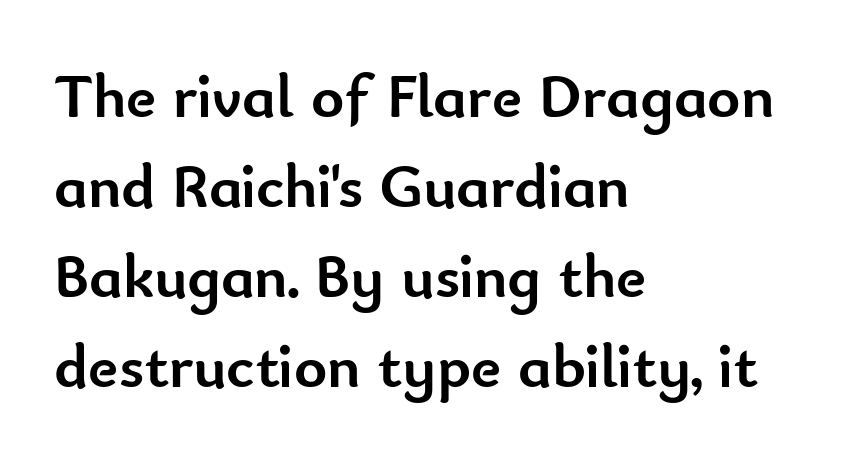
The image shows 63 px semibold sans-serif type, upright; set left-aligned, normal line spacing (1.43x), normal letter spacing, not underlined; low stroke contrast and a small x-height.
